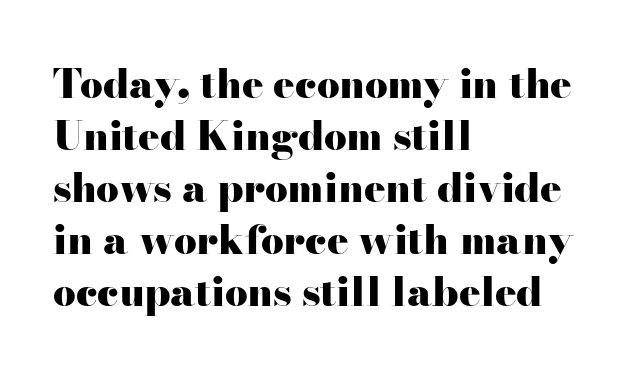
{"serif": "yes", "italic": "no", "bold": "yes", "weight": "heavy", "width": "wide", "stroke_contrast": "high", "x_height": "small", "monospaced": "no", "underline": "no", "align": "left", "line_spacing": "normal", "line_spacing_ratio": 1.3, "letter_spacing": "normal", "letter_spacing_em": 0.0, "glyph_px": 40}
